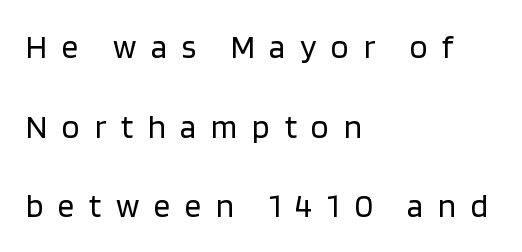
The image shows 33 px regular-weight sans-serif type, upright; set left-aligned, loose line spacing (2.41x), unusually wide letter spacing (+0.44 em), not underlined; low stroke contrast and a large x-height.
